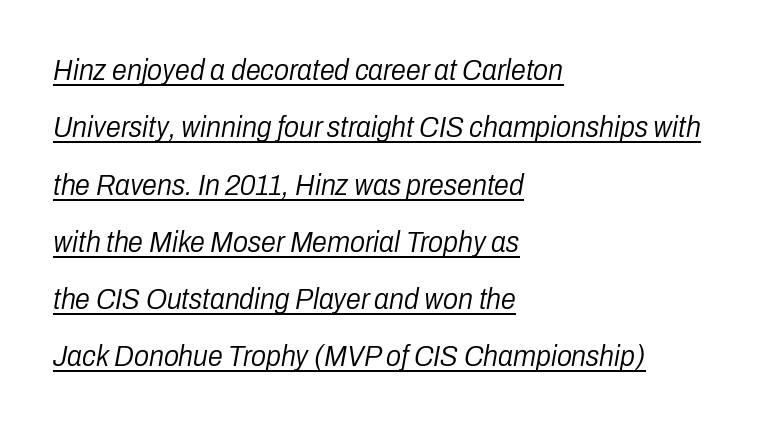
Horizontal bands of white between lines are thick stripes. The words here are underlined. This rendering uses left alignment, leaving the right contour irregular. What stands out about the letter spacing? Nothing — it is the standard amount.
